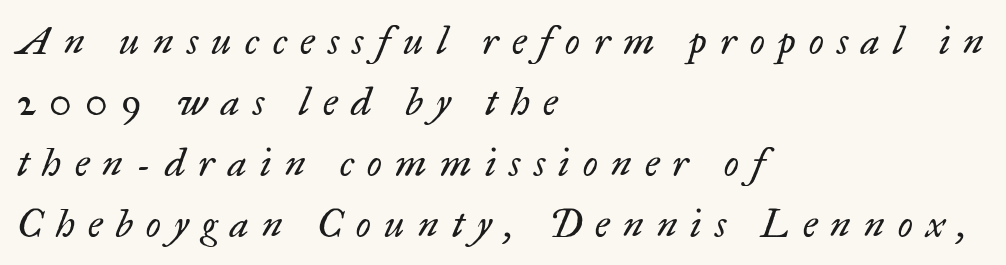
The image shows 39 px regular-weight serif type, italic (leaning right); set left-aligned, normal line spacing (1.56x), unusually wide letter spacing (+0.34 em), not underlined; low stroke contrast and a small x-height.
